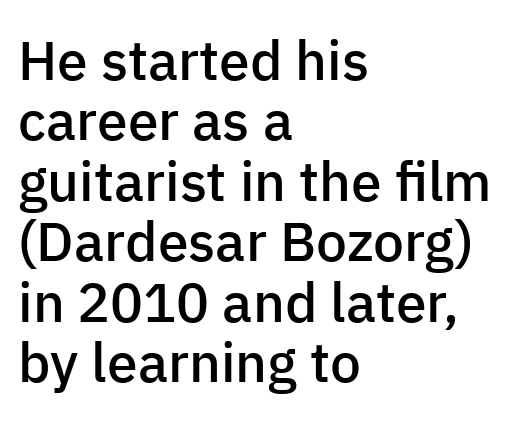
A sans-serif font was chosen for this passage. The strip under each line holds only bare page. Students, this is semibold: more ink than regular, less than bold. The paragraph shown leans on its left margin. Every character sits straight up, as roman type does. Default kerning and tracking; the words read as compact shapes.
